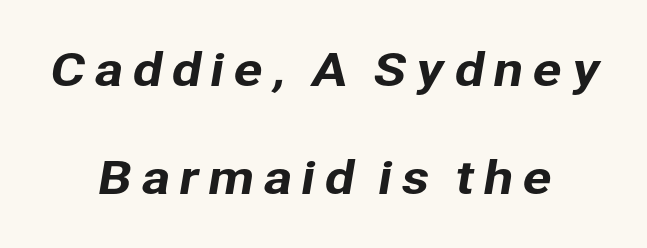
Q: Is the typeface a serif or a sans-serif typeface? A: Sans-serif.
Q: Is the text underlined? A: No.
Q: How is the paragraph aligned? A: Centered.
Q: Is the spacing between lines tight, normal or loose? A: Loose.
Q: Width (condensed, normal, or wide)? A: Normal.
Q: Stroke contrast? A: Low.
Q: x-height? A: Medium.
Q: Monospaced? A: No.
